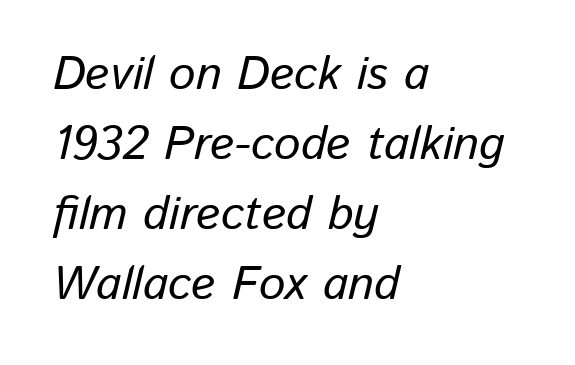
Q: Is the text italic (slanted)? A: Yes, it leans right by about 13 degrees.
Q: Is the text underlined? A: No.
Q: How is the paragraph aligned? A: Left-aligned.
Q: Is the spacing between letters normal or unusually wide? A: Normal.
Q: Is the spacing between lines tight, normal or loose? A: Normal.
Q: Width (condensed, normal, or wide)? A: Normal.
Q: Stroke contrast? A: Low.
Q: x-height? A: Medium.
Q: Monospaced? A: No.
